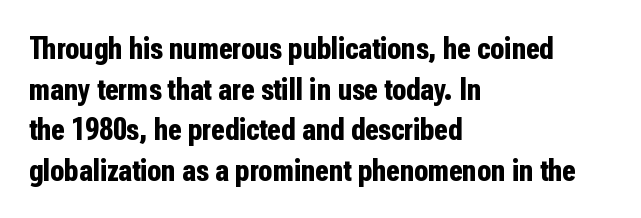
{"serif": "no", "italic": "no", "bold": "yes", "weight": "bold", "width": "condensed", "stroke_contrast": "low", "x_height": "medium", "monospaced": "no", "underline": "no", "align": "left", "line_spacing": "normal", "line_spacing_ratio": 1.27, "letter_spacing": "normal", "letter_spacing_em": 0.0, "glyph_px": 32}
